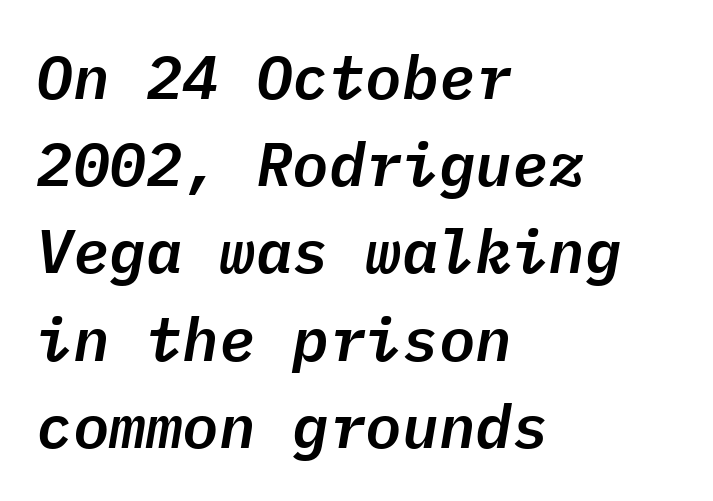
Horizontal bands of white between lines are of average thickness. Characters are canted at an angle relative to the baseline's perpendicular. There is no visible air inserted between adjacent glyphs. Reading down the block, your eye returns to a fixed left position each line. Has an underline been added? It has not.
